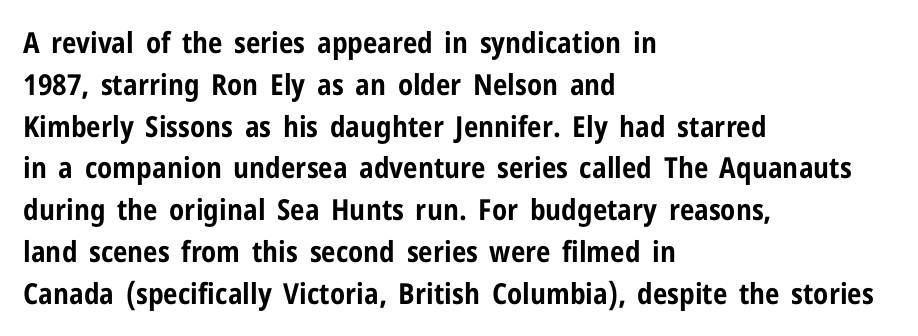
Q: Is the text bold? A: Yes.
Q: Is the text italic (slanted)? A: No, it is upright.
Q: Is the typeface a serif or a sans-serif typeface? A: Sans-serif.
Q: Is the text underlined? A: No.
Q: How is the paragraph aligned? A: Left-aligned.
Q: Is the spacing between letters normal or unusually wide? A: Normal.
Q: Is the spacing between lines tight, normal or loose? A: Normal.
Q: Width (condensed, normal, or wide)? A: Condensed.
Q: Stroke contrast? A: Low.
Q: x-height? A: Medium.
Q: Monospaced? A: No.
